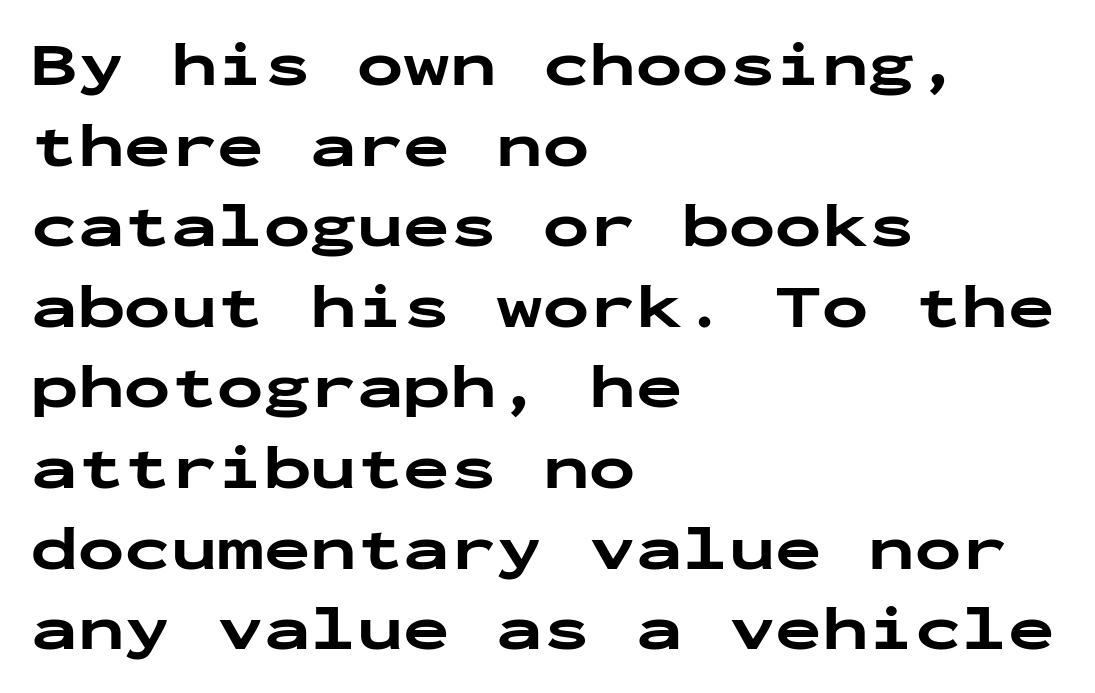
The image shows 62 px bold, wide sans-serif type, upright, monospaced; set left-aligned, normal line spacing (1.3x), normal letter spacing, not underlined; low stroke contrast and a medium x-height.
